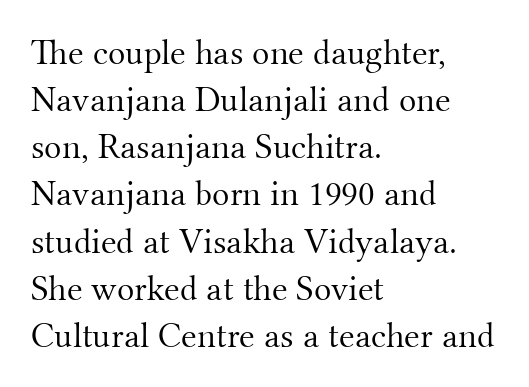
The image shows 36 px light serif type, upright; set left-aligned, normal line spacing (1.31x), normal letter spacing, not underlined; medium stroke contrast and a small x-height.
